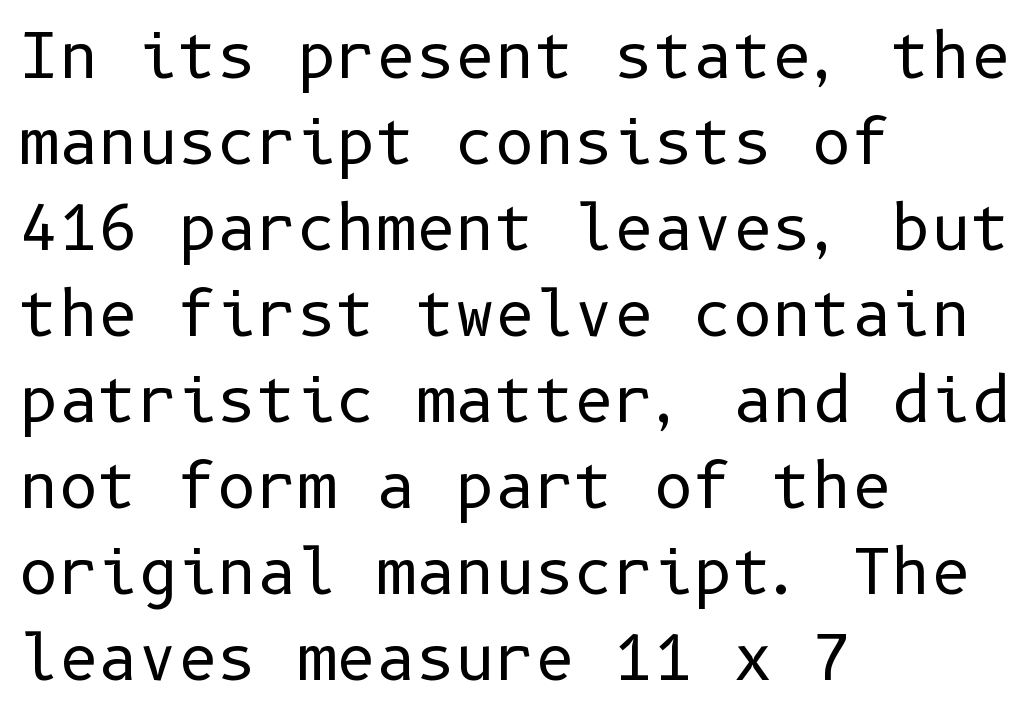
The face used here is rendered with its standard letterfit. Teacher's note: observe the even left margin — that is flush-left alignment. The letterforms sit at book weight or below. Type style note: lacks serifs. Notice how descenders clear the ascenders below comfortably — that's standard leading. Descenders are the only things crossing below the line.
